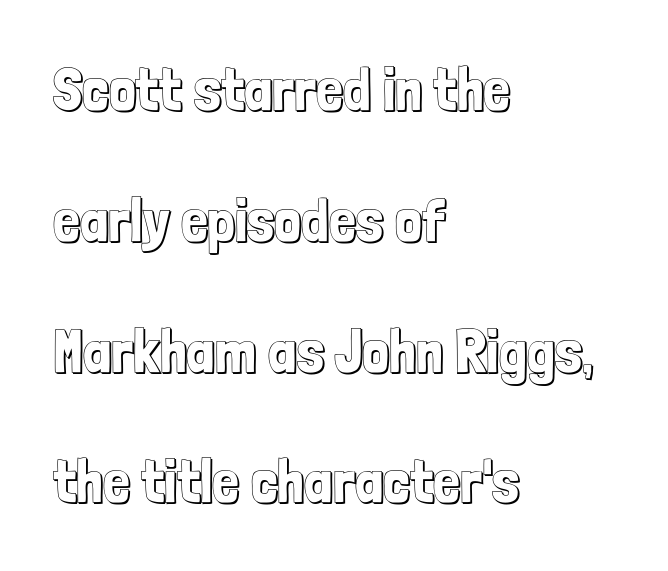
Where is the straight margin? On the left. Just letters on the line, the space beneath them empty. Every stem runs plumb, perpendicular to the baseline. The letterforms sit shoulder to shoulder at normal distance.
